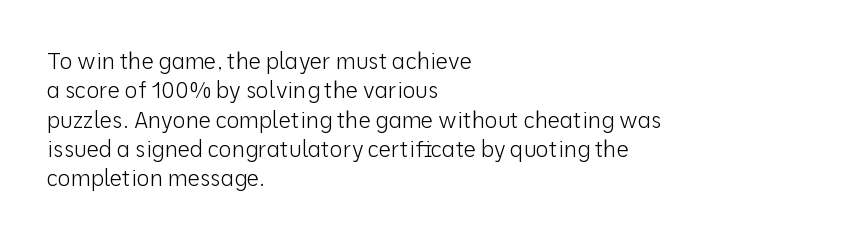
The image shows 22 px text type, upright; set left-aligned, normal line spacing (1.33x), normal letter spacing, not underlined.
